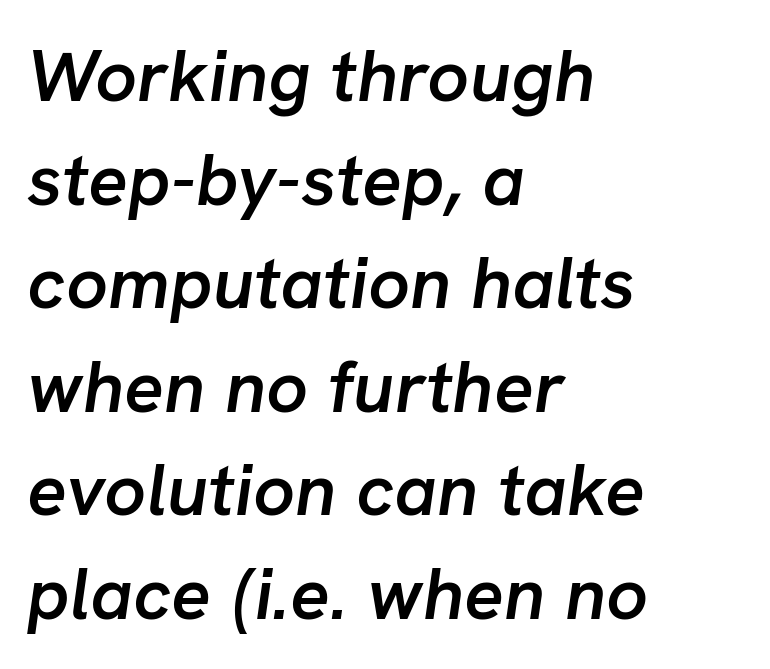
Every row of glyphs begins at an identical x-position on the left. Italic? Definitely — the glyphs are oblique. The area under the type is left untouched. The letters are semibold — heavier than regular but short of a full bold.
